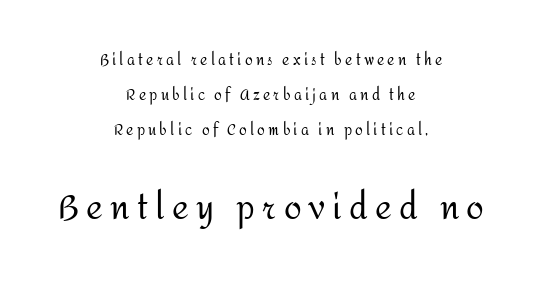
{"serif": "no", "italic": "no", "bold": "no", "weight": "regular", "width": "normal", "stroke_contrast": "medium", "x_height": "medium", "monospaced": "no", "underline": "no", "align": "center", "line_spacing": "loose", "line_spacing_ratio": 2.5, "letter_spacing": "wide", "letter_spacing_em": 0.23, "larger_block": "second", "size_ratio": 2.29, "glyph_px": 32}
